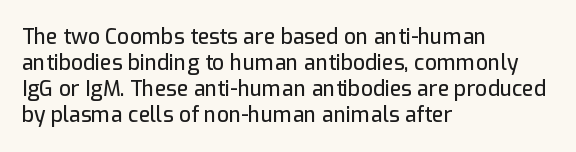
{"italic": "no", "underline": "no", "align": "left", "line_spacing_ratio": 1.24, "letter_spacing": "normal", "letter_spacing_em": 0.0, "glyph_px": 21}
